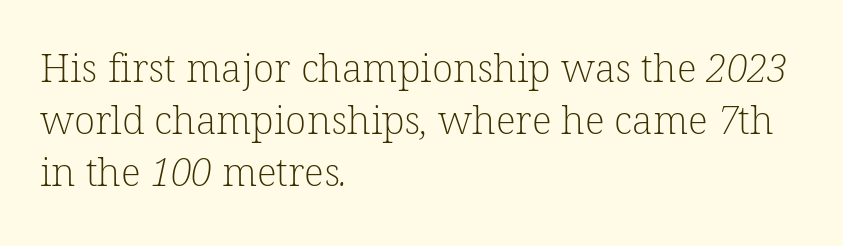
The image shows 39 px light serif type; set left-aligned, normal line spacing (1.33x), normal letter spacing, not underlined; low stroke contrast and a medium x-height.
